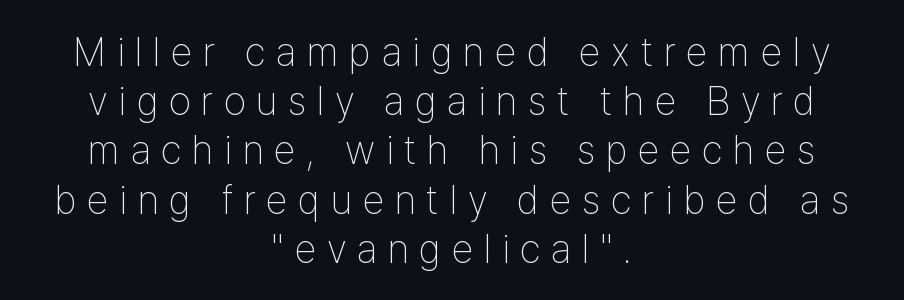
Each letter keeps its own natural width here, so spacing adapts to shape. This sample uses expanded letter spacing, leaving extra air between glyphs. The passage shown is not underscored anywhere. Unlike italic type, these characters show no tilt at all. The face used here is a sans, in the tradition of grotesques and geometrics.
